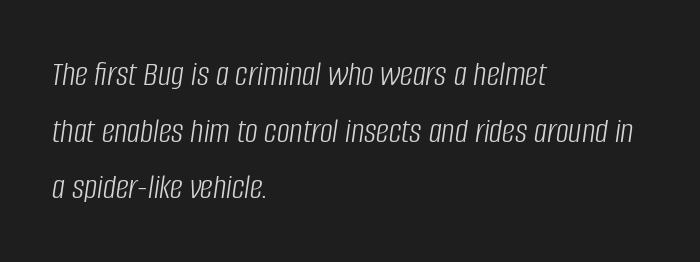
Students, note that the glyphs here touch the page at normal intervals. Each line starts at the same left margin while the right side varies. Ink coverage per letter is moderate at most. The passage shown is not underscored anywhere.
